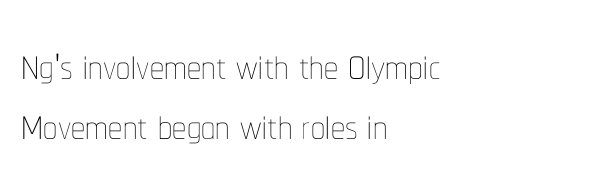
{"italic": "no", "bold": "no", "weight": "thin", "width": "condensed", "stroke_contrast": "low", "x_height": "medium", "monospaced": "no", "underline": "no", "align": "left", "line_spacing": "tight", "line_spacing_ratio": 1.08, "letter_spacing": "normal", "letter_spacing_em": 0.0, "glyph_px": 56}
